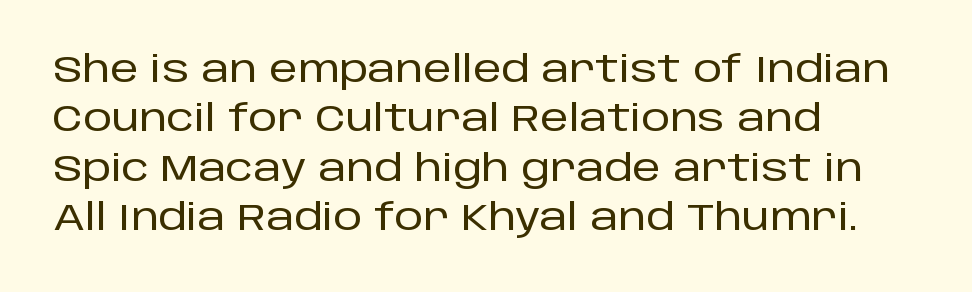
A roman cut, with each character standing at attention. The letterforms sit shoulder to shoulder at normal distance. The string is rendered with underlining switched off. The font family rendered here belongs to the sans-serif group. Leftover space on each line is placed entirely after the last word. Note the varied advance widths — an 'i' is clearly narrower than an 'm'.
